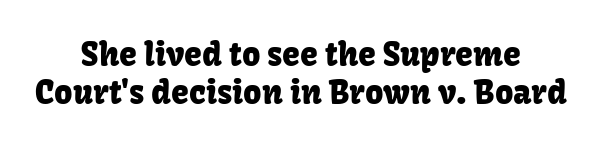
Q: Is the text italic (slanted)? A: No, it is upright.
Q: Is the typeface a serif or a sans-serif typeface? A: Sans-serif.
Q: Is the text underlined? A: No.
Q: How is the paragraph aligned? A: Centered.
Q: Is the spacing between letters normal or unusually wide? A: Normal.
Q: Width (condensed, normal, or wide)? A: Normal.
Q: Stroke contrast? A: Low.
Q: x-height? A: Medium.
Q: Monospaced? A: No.
